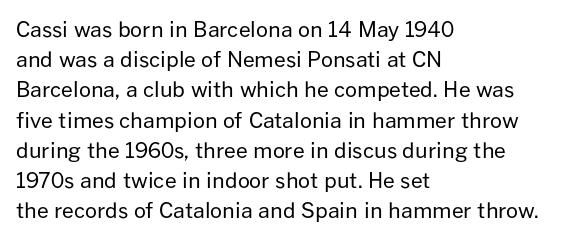
The image shows 21 px text type, upright; set left-aligned, normal line spacing (1.44x), normal letter spacing, not underlined.
